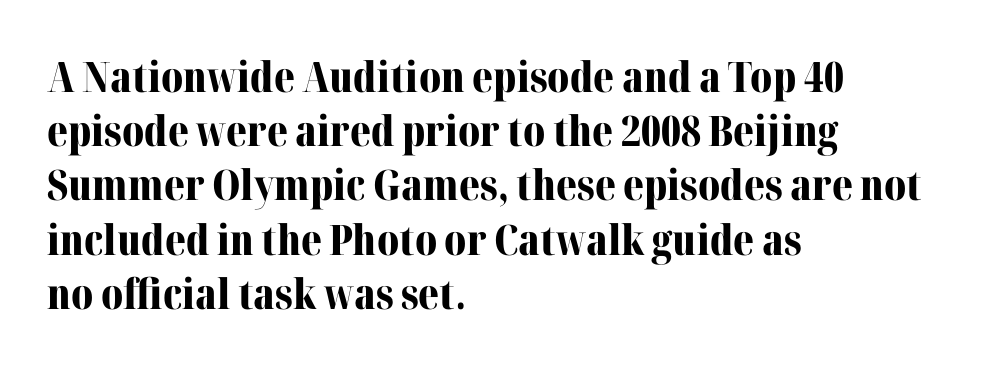
The line-height multiplier appears to be the usual default. A typesetter would label this face a serif. Honestly, the letter spacing is just normal — you wouldn't notice it. A typesetter would mark this as roman, not italic. The strokes are fattened all the way to bold. The rendering uses natural spacing where letterforms have individual widths.
